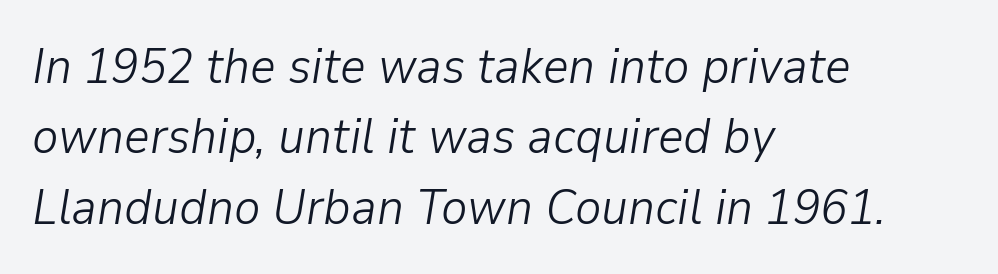
Q: Is the text bold? A: No.
Q: Is the text italic (slanted)? A: Yes, it leans right by about 9 degrees.
Q: Is the text underlined? A: No.
Q: How is the paragraph aligned? A: Left-aligned.
Q: Is the spacing between letters normal or unusually wide? A: Normal.
Q: Is the spacing between lines tight, normal or loose? A: Normal.
Q: Width (condensed, normal, or wide)? A: Normal.
Q: Stroke contrast? A: Low.
Q: x-height? A: Medium.
Q: Monospaced? A: No.
